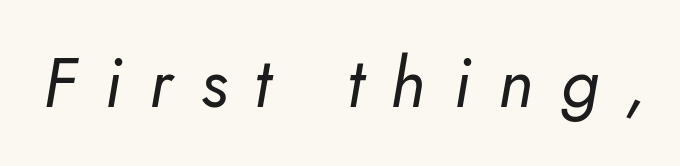
{"serif": "no", "bold": "no", "weight": "regular", "width": "normal", "stroke_contrast": "low", "x_height": "small", "monospaced": "no", "underline": "no", "letter_spacing": "wide", "letter_spacing_em": 0.4, "glyph_px": 69}
